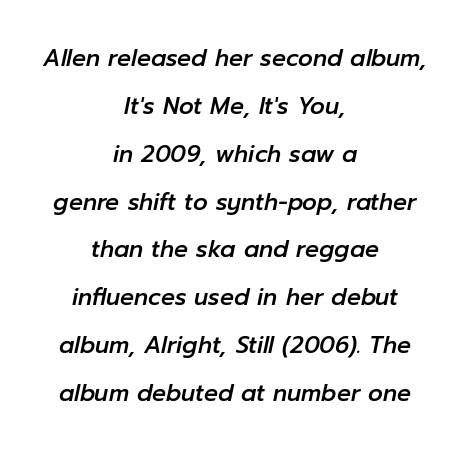
The image shows 23 px text type, italic (leaning right); set centered, loose line spacing (2.08x), normal letter spacing, not underlined.
